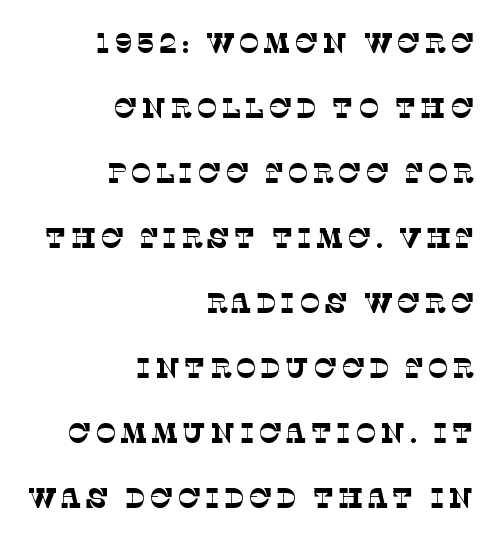
{"serif": "yes", "bold": "no", "weight": "thin", "width": "normal", "stroke_contrast": "low", "x_height": "large", "monospaced": "no", "underline": "no", "align": "right", "line_spacing": "loose", "line_spacing_ratio": 2.32, "glyph_px": 28}
